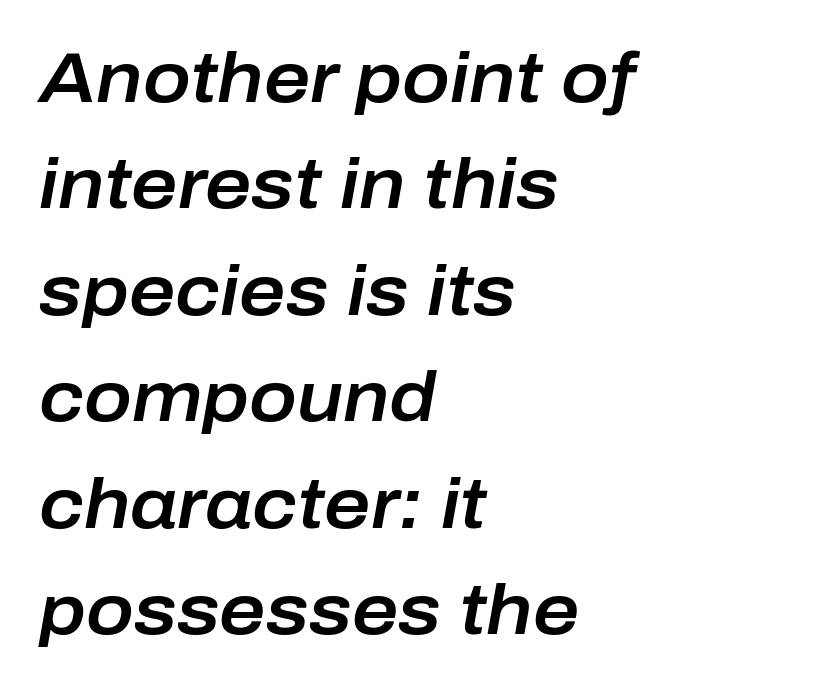
The strip under each line holds only bare page. The type is set solid horizontally, with unmodified tracking. Does the copy run flush right? No — it runs flush left. Whoever set this chose a conventional vertical rhythm.
